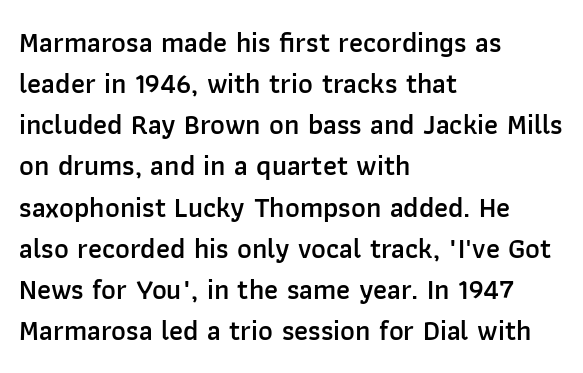
{"serif": "no", "italic": "no", "bold": "semi", "weight": "semibold", "width": "normal", "stroke_contrast": "low", "x_height": "medium", "monospaced": "no", "underline": "no", "align": "left", "line_spacing": "normal", "line_spacing_ratio": 1.47, "letter_spacing": "normal", "letter_spacing_em": 0.0, "glyph_px": 28}
